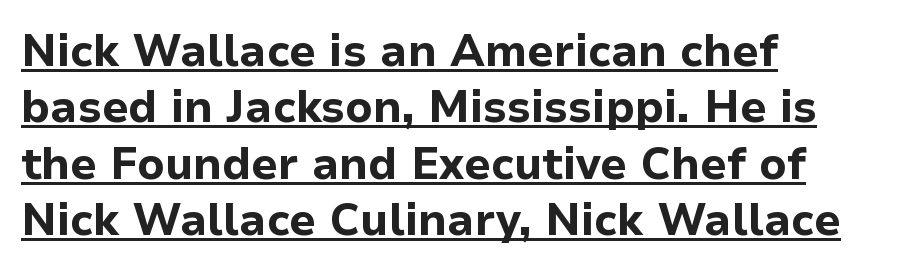
A typesetter would label this face a sans. The typesetting leans heavy: a genuine bold. The passage is arranged the way most books set body copy — flush left. Nobody touched the tracking dial on this one. Is this a fixed-width face? No — the glyphs have proportional, varying widths.
